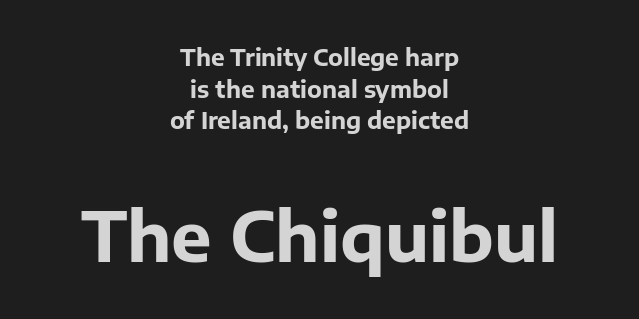
The image shows 68 px bold sans-serif type, upright; set centered, normal line spacing (1.37x), normal letter spacing, not underlined; the second (bottom) block is 2.96x larger; low stroke contrast and a medium x-height.
